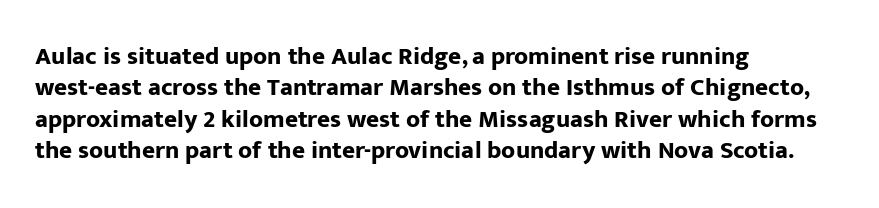
Horizontal alignment here is leftward, the default for most running prose. These lines were composed using upright roman letters. Quick note: underline off. Words appear dense and cohesive because spacing is normal. Honestly, the row spacing looks completely unremarkable. Heft: maximum for text — a bold.
